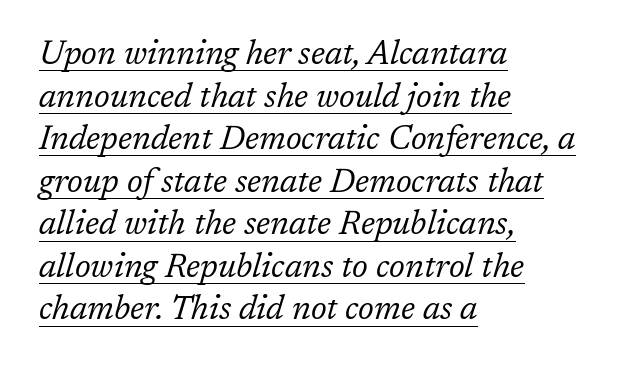
{"serif": "yes", "italic": "yes", "lean": "right", "slant_degrees": 17, "bold": "no", "weight": "regular", "width": "normal", "stroke_contrast": "low", "x_height": "medium", "monospaced": "no", "underline": "yes", "align": "left", "line_spacing": "normal", "line_spacing_ratio": 1.29, "letter_spacing": "normal", "letter_spacing_em": 0.0, "glyph_px": 33}
